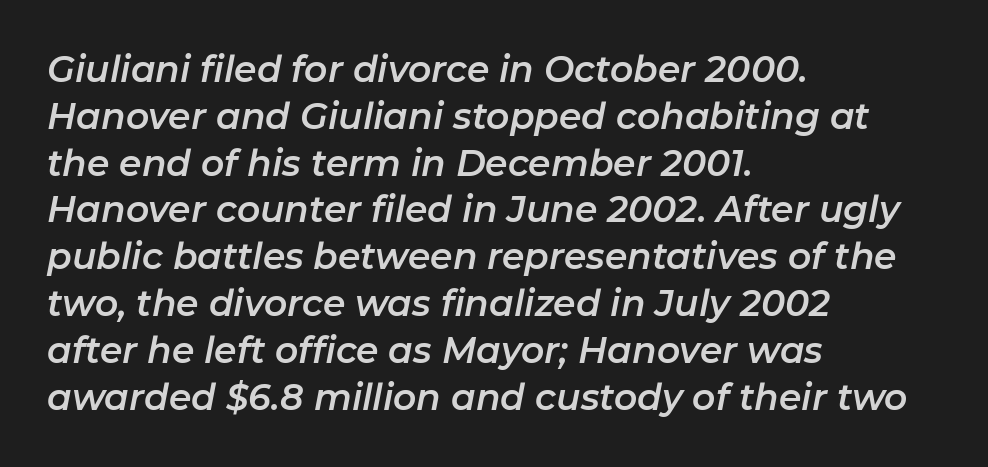
Q: Is the text italic (slanted)? A: Yes, it leans right by about 11 degrees.
Q: Is the text underlined? A: No.
Q: How is the paragraph aligned? A: Left-aligned.
Q: Is the spacing between letters normal or unusually wide? A: Normal.
Q: Is the spacing between lines tight, normal or loose? A: Normal.
Q: Width (condensed, normal, or wide)? A: Normal.
Q: Stroke contrast? A: Low.
Q: x-height? A: Medium.
Q: Monospaced? A: No.
